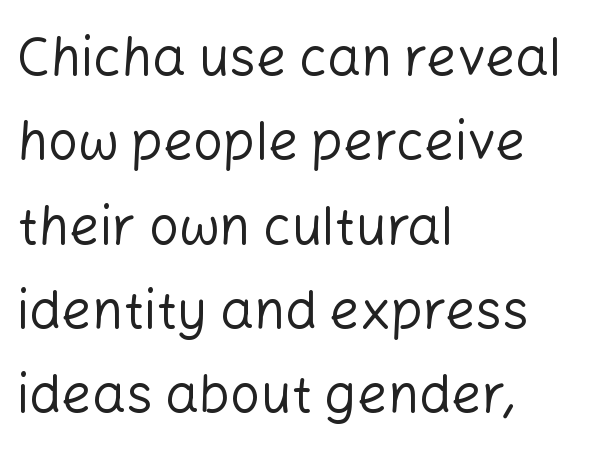
Q: Is the text bold? A: No.
Q: Is the text italic (slanted)? A: No, it is upright.
Q: Is the typeface a serif or a sans-serif typeface? A: Sans-serif.
Q: Is the text underlined? A: No.
Q: How is the paragraph aligned? A: Left-aligned.
Q: Is the spacing between letters normal or unusually wide? A: Normal.
Q: Is the spacing between lines tight, normal or loose? A: Normal.
Q: Width (condensed, normal, or wide)? A: Normal.
Q: Stroke contrast? A: Low.
Q: x-height? A: Medium.
Q: Monospaced? A: No.
